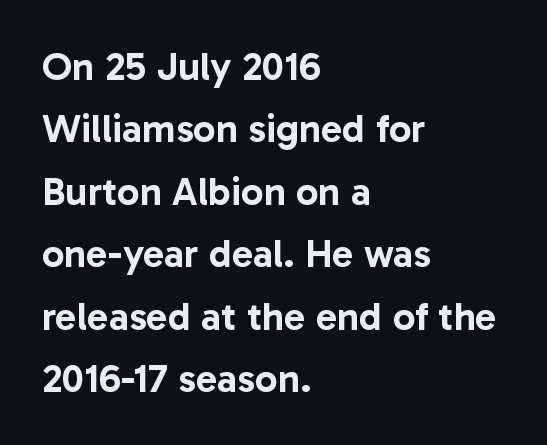
The image shows 40 px sans-serif type, upright; set left-aligned, normal line spacing (1.56x), normal letter spacing, not underlined; low stroke contrast and a medium x-height.
